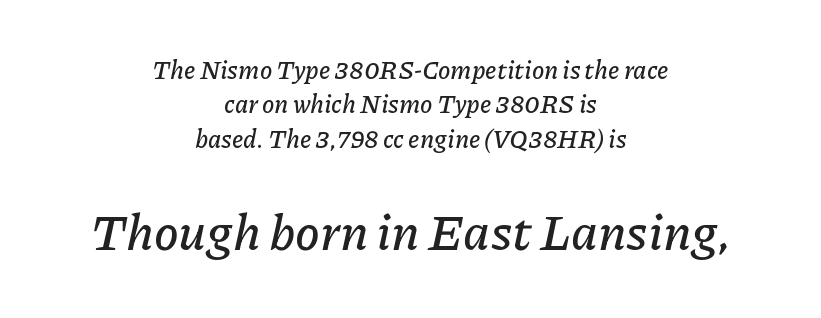
{"italic": "yes", "lean": "right", "slant_degrees": 11, "width": "normal", "stroke_contrast": "low", "x_height": "medium", "monospaced": "no", "underline": "no", "align": "center", "line_spacing": "normal", "line_spacing_ratio": 1.38, "letter_spacing": "normal", "letter_spacing_em": 0.0, "larger_block": "second", "size_ratio": 2.0, "glyph_px": 50}
